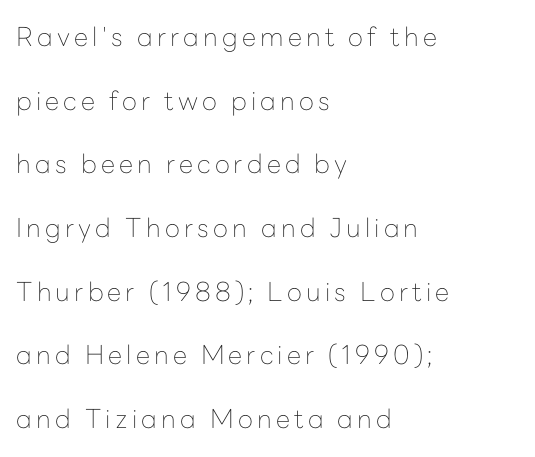
The image shows 26 px text type, upright; set left-aligned, loose line spacing (2.45x), not underlined.
